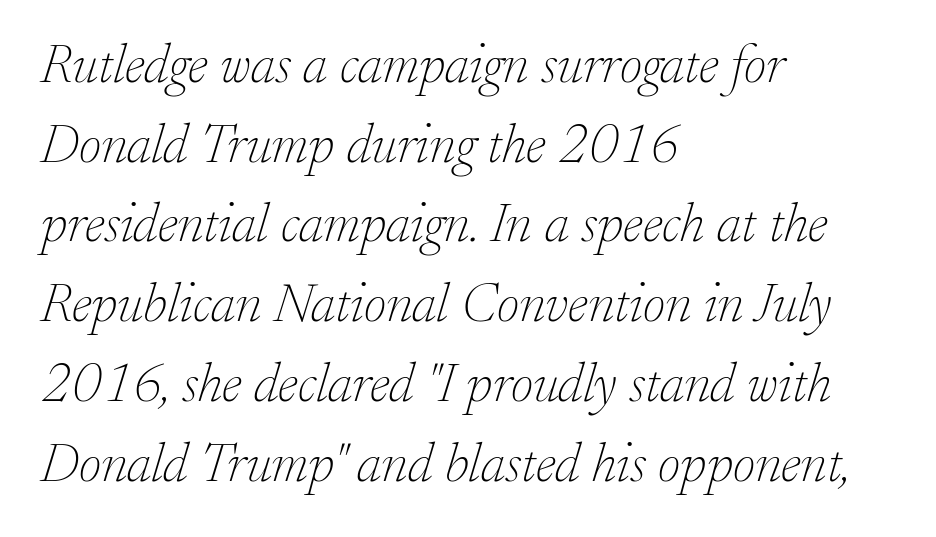
{"serif": "yes", "italic": "yes", "lean": "right", "slant_degrees": 17, "bold": "no", "weight": "thin", "width": "normal", "stroke_contrast": "low", "x_height": "small", "monospaced": "no", "underline": "no", "align": "left", "line_spacing": "normal", "line_spacing_ratio": 1.45, "letter_spacing": "normal", "letter_spacing_em": 0.0, "glyph_px": 55}
